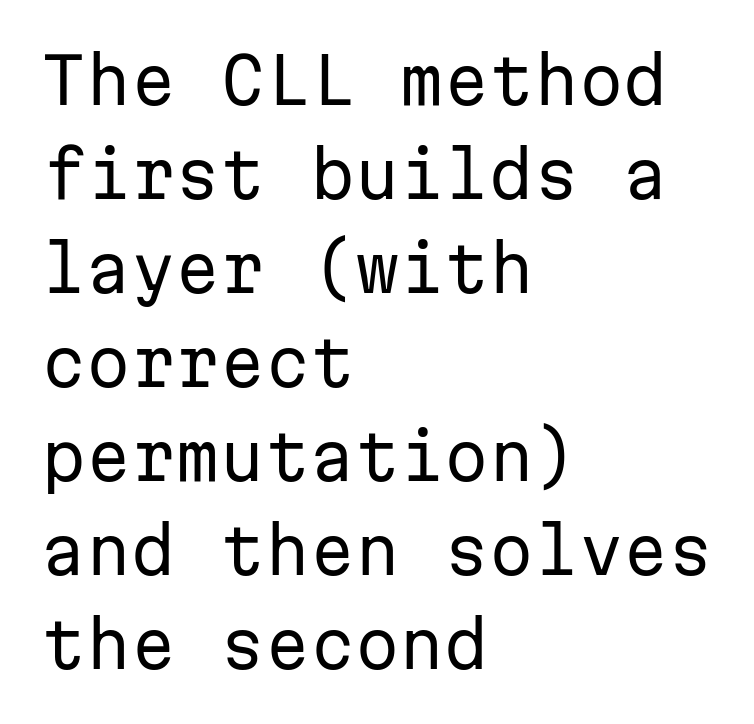
{"serif": "no", "italic": "no", "bold": "no", "weight": "regular", "width": "normal", "stroke_contrast": "low", "x_height": "medium", "monospaced": "yes", "underline": "no", "align": "left", "line_spacing": "normal", "line_spacing_ratio": 1.47, "letter_spacing": "normal", "letter_spacing_em": 0.0, "glyph_px": 64}
